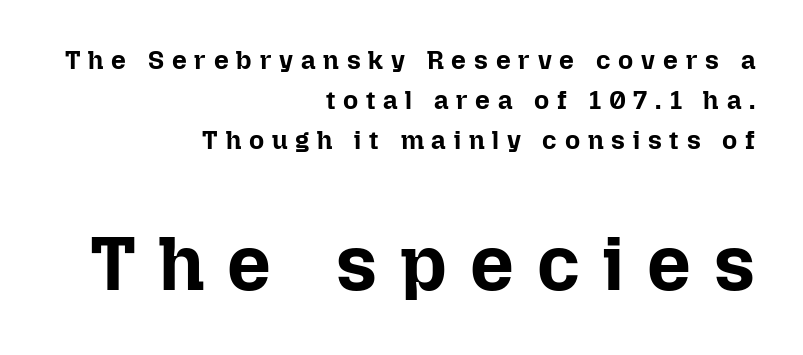
You could only call the tracking loose — the letters float apart. Casual observation: everything's shoved over to the right. Regarding leading, the lines here are spaced in the standard way. Heavy, bold letterforms.
